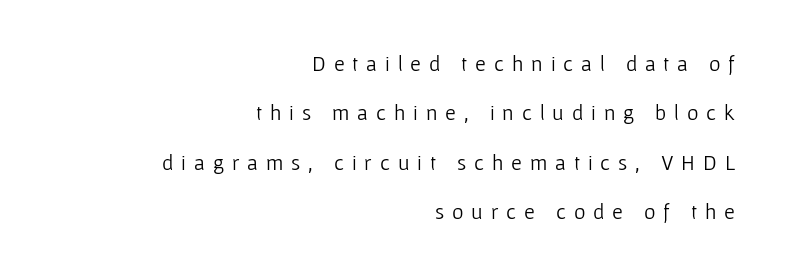
Italic? Not at all — the glyphs are vertical. The rendering uses a large line-height, opening up the rows. This sample uses expanded letter spacing, leaving extra air between glyphs. The font is comparable to plain body text, perhaps lighter. The paragraph shown leans on its right margin.
